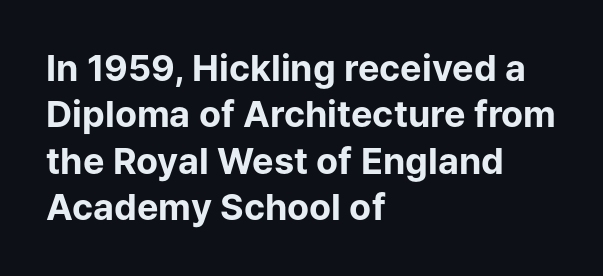
{"serif": "no", "italic": "no", "bold": "yes", "weight": "bold", "width": "normal", "stroke_contrast": "low", "x_height": "medium", "monospaced": "no", "underline": "no", "align": "left", "line_spacing": "normal", "line_spacing_ratio": 1.29, "letter_spacing": "normal", "letter_spacing_em": 0.0, "glyph_px": 36}
